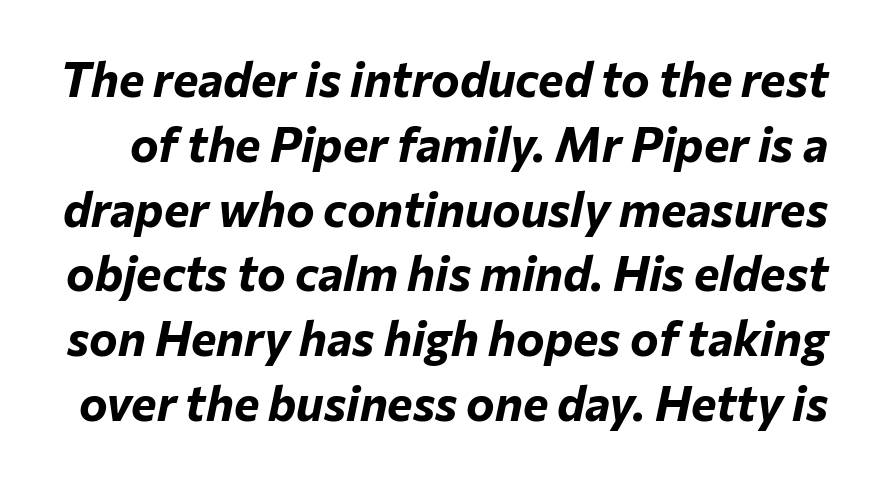
Type without underlining. If you measured baseline to baseline, you'd find a middling distance. Each letter keeps its own natural width here, so spacing adapts to shape. These words are printed bold, with thick strokes throughout.
